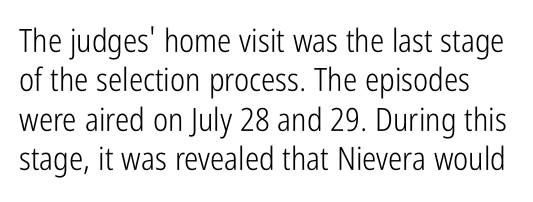
This is roman type, the default non-slanted kind. Unbolded letterforms with no extra heft. Character widths vary here, with narrow letters taking less room than wide ones. Descenders are the only things crossing below the line.
